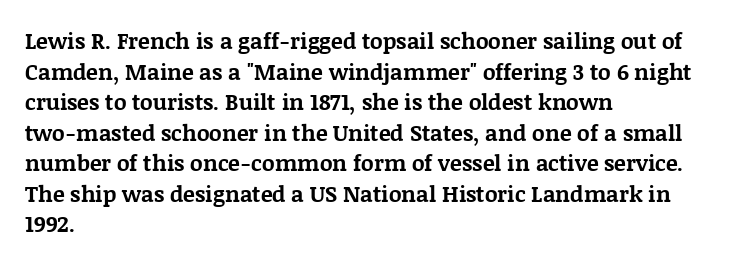
If you drew a line through each stem, it would be perfectly vertical. A normal amount of white space separates one row of letters from the next. Unmarked baselines from the first word to the last. Pretty heavy lettering here — definitely bold. The paragraph has a hard left edge and a soft right edge. These lines keep a tight, regular rhythm from letter to letter.
